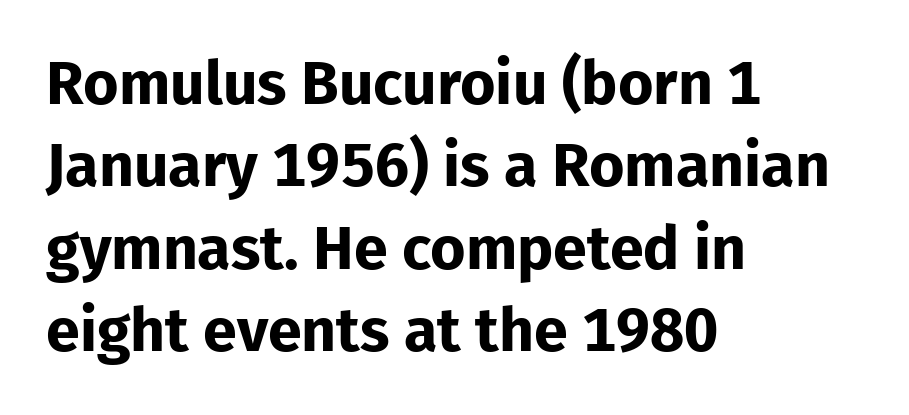
{"serif": "no", "italic": "no", "bold": "yes", "weight": "bold", "width": "normal", "stroke_contrast": "low", "x_height": "medium", "monospaced": "no", "underline": "no", "align": "left", "line_spacing": "normal", "line_spacing_ratio": 1.35, "letter_spacing": "normal", "letter_spacing_em": 0.0, "glyph_px": 61}
